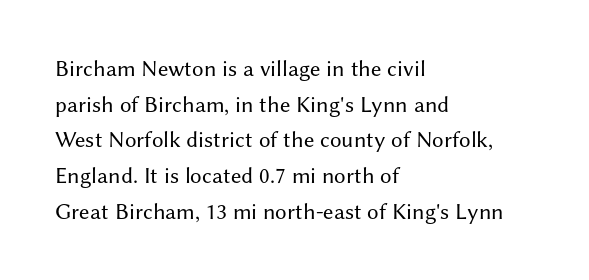
Baseline-to-baseline distance is the conventional proportion of letter height. The passage is arranged the way most books set body copy — flush left. The glyphs are unaccompanied by any horizontal stroke below them. The gaps between neighbouring characters are ordinary and unremarkable.
